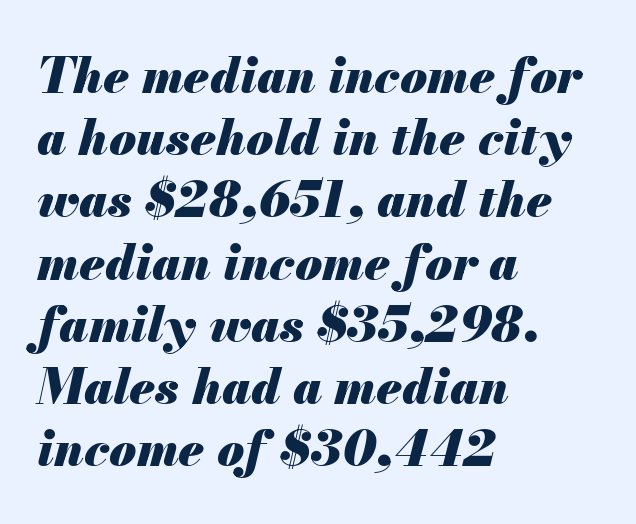
The image shows 49 px heavy type, italic (leaning right); set left-aligned, normal line spacing (1.27x), normal letter spacing, not underlined; medium stroke contrast and a small x-height.
